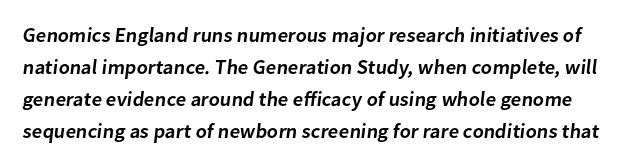
Q: Is the text bold? A: Semi-bold.
Q: Is the text underlined? A: No.
Q: Is the spacing between letters normal or unusually wide? A: Normal.
Q: Is the spacing between lines tight, normal or loose? A: Normal.
